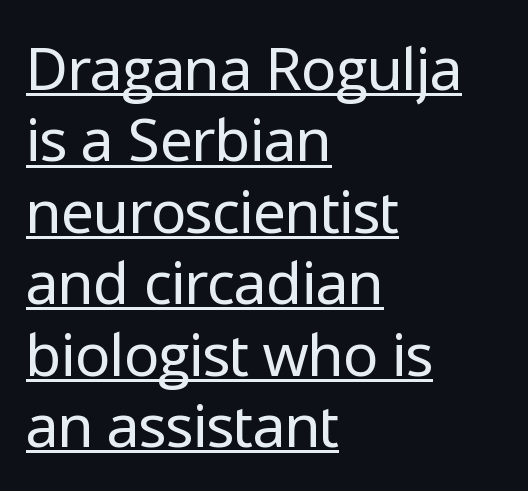
The image shows 59 px regular-weight sans-serif type, upright; set left-aligned, line spacing 1.21x, normal letter spacing, underlined; low stroke contrast and a medium x-height.
